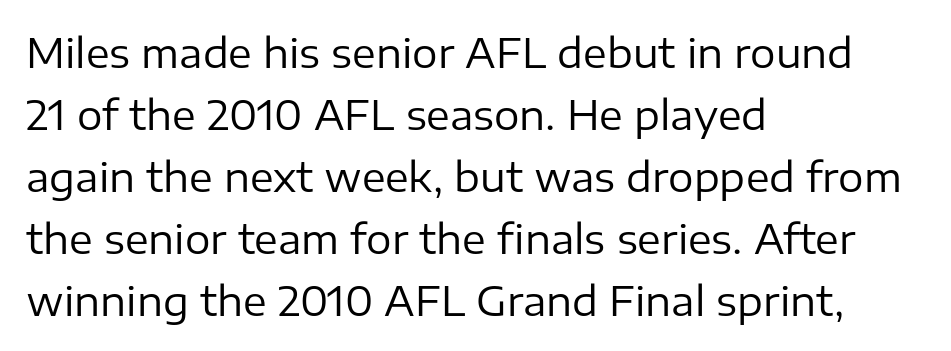
{"serif": "no", "italic": "no", "bold": "no", "weight": "regular", "width": "normal", "stroke_contrast": "low", "x_height": "medium", "monospaced": "no", "underline": "no", "align": "left", "line_spacing": "normal", "line_spacing_ratio": 1.55, "letter_spacing": "normal", "letter_spacing_em": 0.0, "glyph_px": 40}
